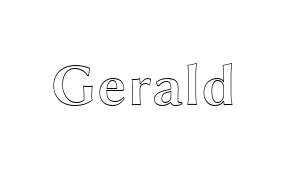
The glyphs are unaccompanied by any horizontal stroke below them. These lines keep a tight, regular rhythm from letter to letter. The rendering uses natural spacing where letterforms have individual widths. Unlike italic type, these characters show no tilt at all.
